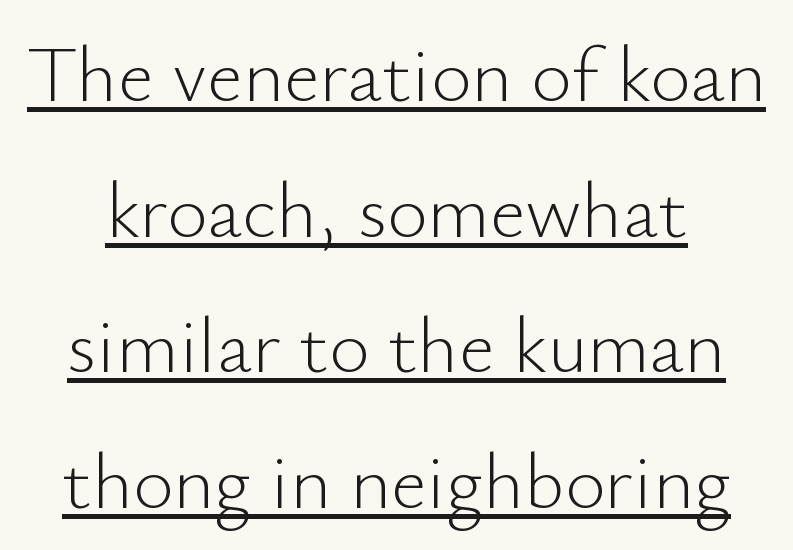
{"serif": "no", "italic": "no", "bold": "no", "weight": "light", "width": "normal", "stroke_contrast": "low", "x_height": "small", "monospaced": "no", "underline": "yes", "line_spacing_ratio": 1.74, "letter_spacing": "normal", "letter_spacing_em": 0.0, "glyph_px": 78}
